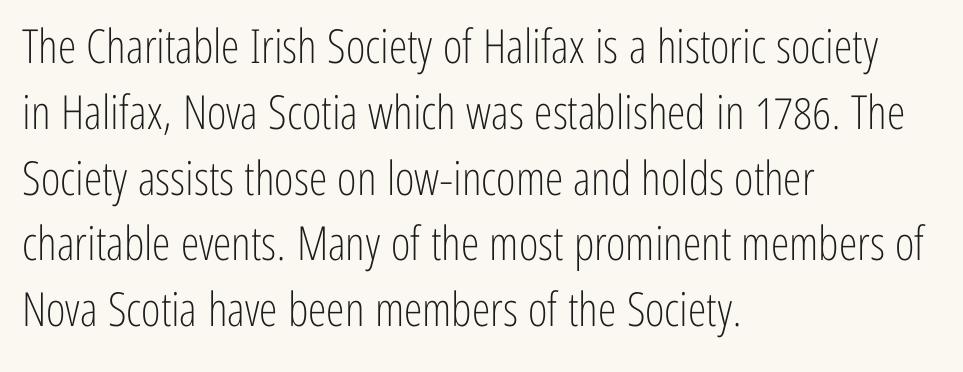
The image shows 47 px light, condensed sans-serif type, upright; set left-aligned, normal line spacing (1.4x), normal letter spacing, not underlined; low stroke contrast and a medium x-height.
